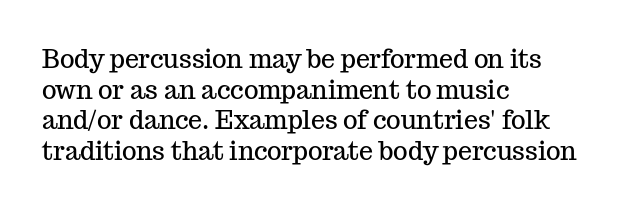
{"italic": "no", "underline": "no", "align": "left", "line_spacing_ratio": 1.23, "letter_spacing": "normal", "letter_spacing_em": 0.0, "glyph_px": 25}
